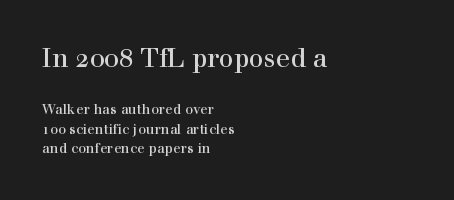
The image shows 26 px text type, upright; set left-aligned, normal line spacing (1.42x), normal letter spacing, not underlined; the first (top) block is 1.86x larger.
